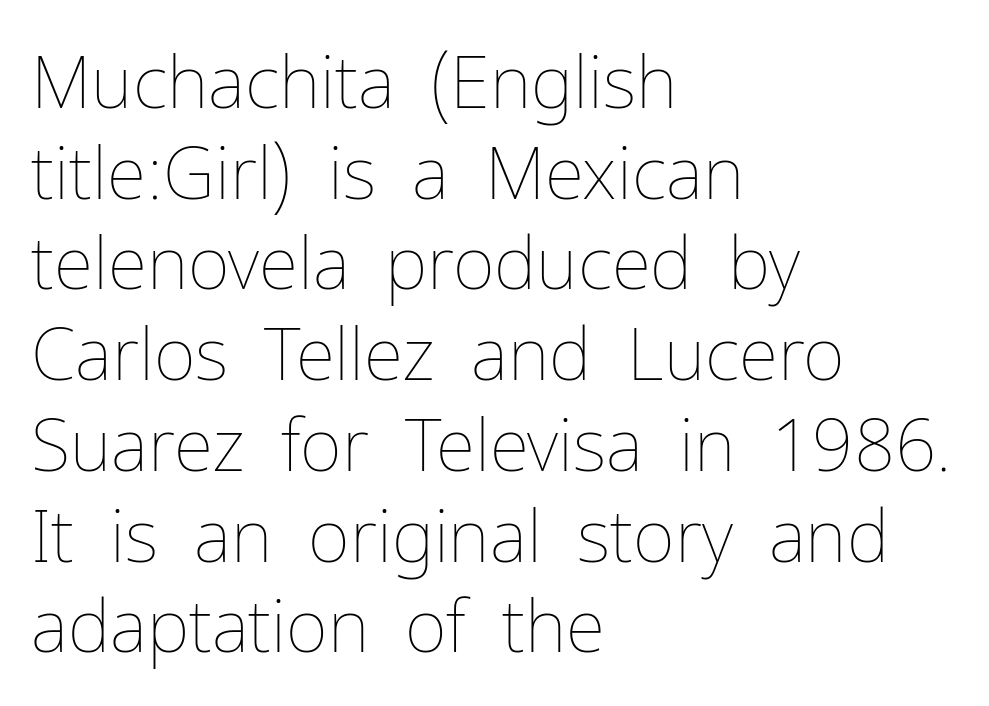
{"italic": "no", "bold": "no", "weight": "thin", "width": "normal", "stroke_contrast": "low", "x_height": "medium", "monospaced": "no", "underline": "no", "align": "left", "line_spacing": "normal", "line_spacing_ratio": 1.26, "letter_spacing": "normal", "letter_spacing_em": 0.0, "glyph_px": 72}
